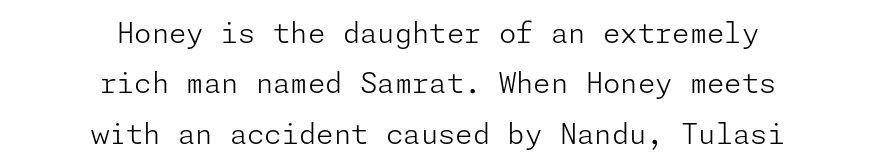
The image shows 28 px light sans-serif type, upright; set centered, line spacing 1.8x, normal letter spacing, not underlined; low stroke contrast and a medium x-height.
